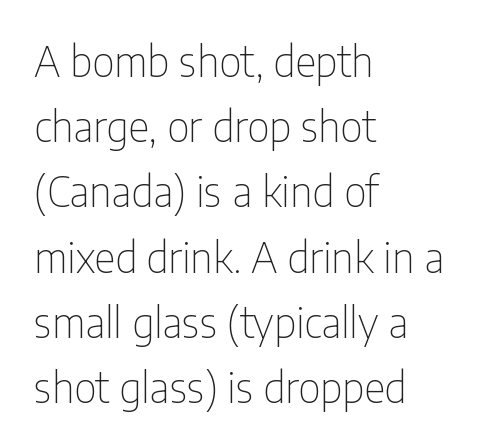
Q: Is the text bold? A: No.
Q: Is the text italic (slanted)? A: No, it is upright.
Q: Is the typeface a serif or a sans-serif typeface? A: Sans-serif.
Q: Is the text underlined? A: No.
Q: How is the paragraph aligned? A: Left-aligned.
Q: Is the spacing between letters normal or unusually wide? A: Normal.
Q: Is the spacing between lines tight, normal or loose? A: Normal.
Q: Width (condensed, normal, or wide)? A: Condensed.
Q: Stroke contrast? A: Low.
Q: x-height? A: Medium.
Q: Monospaced? A: No.
